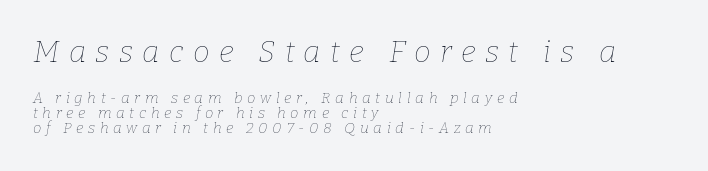
The string is rendered with underlining switched off. The type is letterspaced generously, with wide tracking. The letters advance in unequal steps, a hallmark of proportional type. Size hierarchy here favors the leading block over the trailing one. In CSS terms this would be text-align: left.
